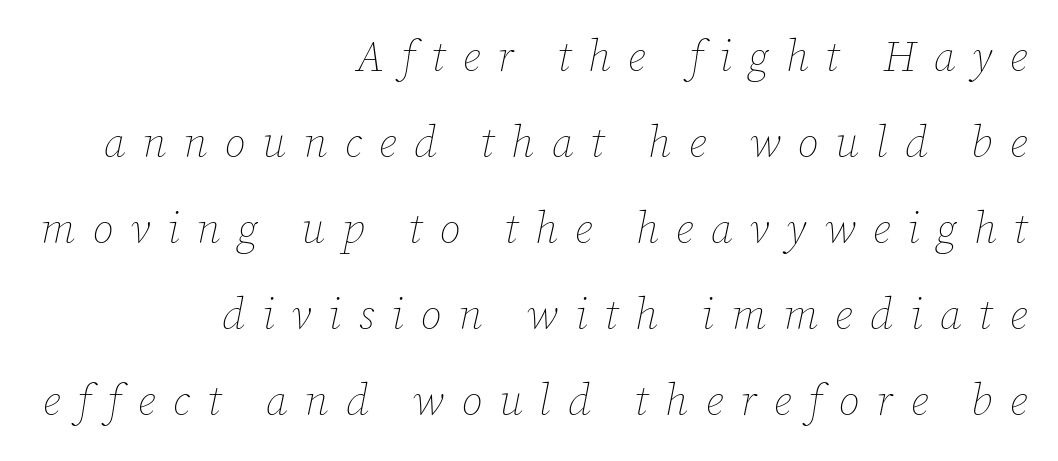
You could not count columns in this text — the font is proportionally spaced. Observe the wide spacing: letters keep a clear distance from each other. A great deal of white space separates one row of letters from the next. Right-aligned paragraph, ragged on the left.
